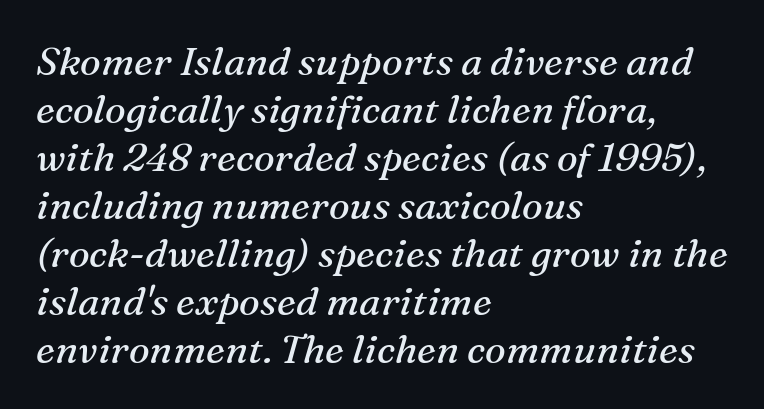
Casual observation: everything's shoved over to the left. The specimen omits any rule beneath the text block's lines. Here the glyphs are tracked normally, forming tight word shapes. You could not count columns in this text — the font is proportionally spaced.
